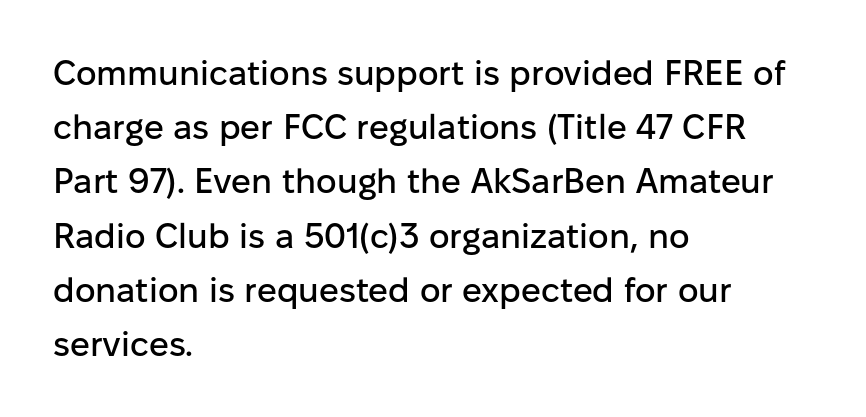
{"serif": "no", "italic": "no", "width": "normal", "stroke_contrast": "low", "x_height": "medium", "monospaced": "no", "underline": "no", "align": "left", "line_spacing": "normal", "line_spacing_ratio": 1.55, "letter_spacing": "normal", "letter_spacing_em": 0.0, "glyph_px": 35}
